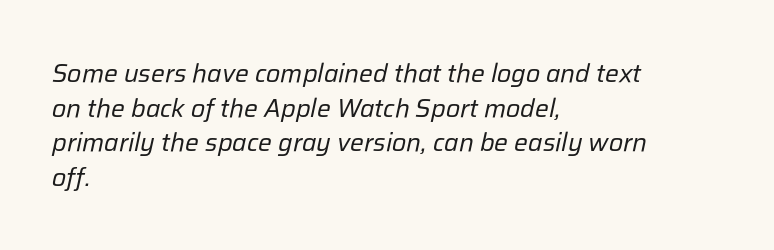
The image shows 26 px text type, italic (leaning right); set left-aligned, normal line spacing (1.33x), normal letter spacing, not underlined.
